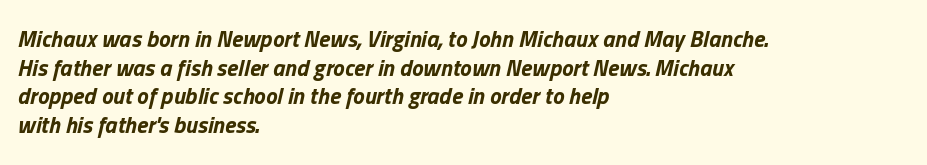
Reading down the block, your eye returns to a fixed left position each line. The face used here is rendered with its standard letterfit. This is heavy type, rendered in bold. A normal amount of white space separates one row of letters from the next. Emphasis-style slanted type is in use. Honestly, there is no underline to notice here at all.
